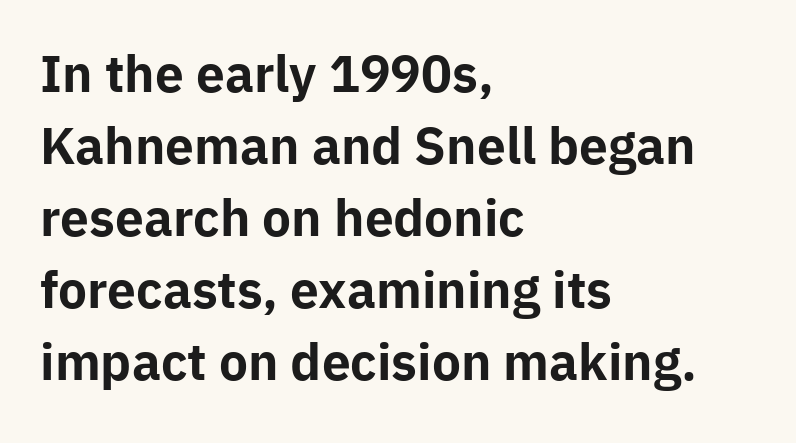
When letters stand straight like this, we call the style roman or upright. The rendering keeps characters at their native spacing. The space directly below the letters is spotless. A dark, heavy texture on the line: the type is bold. Note the varied advance widths — an 'i' is clearly narrower than an 'm'.
